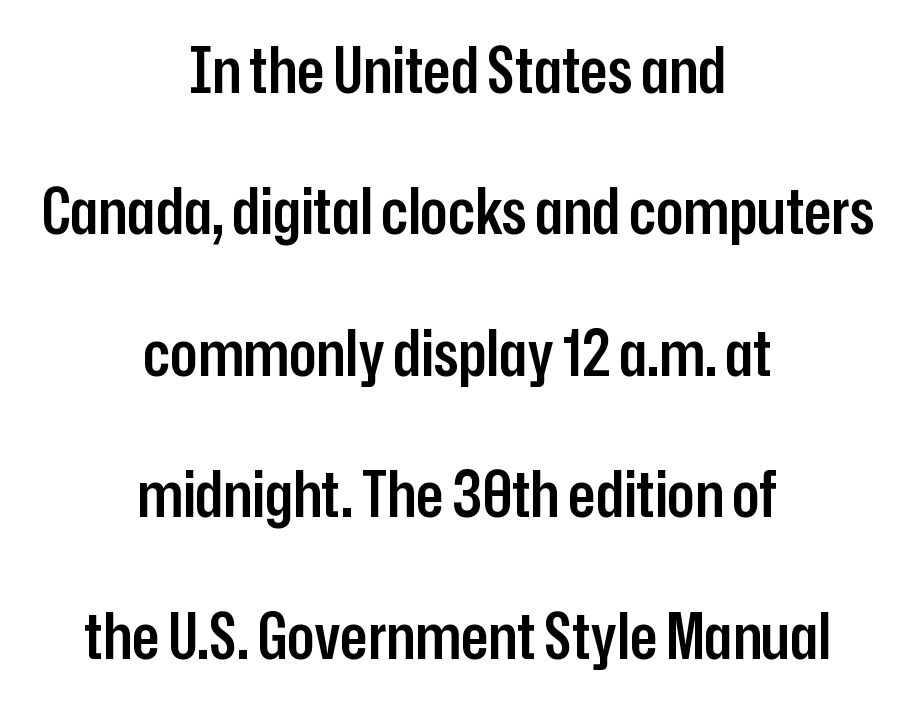
{"serif": "no", "italic": "no", "bold": "semi", "weight": "semibold", "width": "condensed", "stroke_contrast": "low", "x_height": "medium", "monospaced": "no", "underline": "no", "align": "center", "line_spacing": "loose", "line_spacing_ratio": 2.21, "letter_spacing": "normal", "letter_spacing_em": 0.0, "glyph_px": 64}
